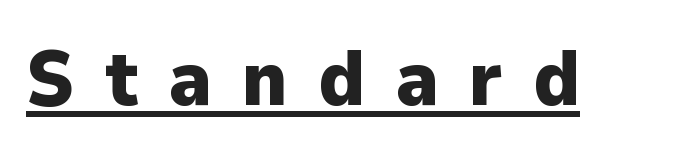
As a designer I'd log this as weight 700, bold. The font's upright variant was chosen for this text. The face used here is rendered with a markedly widened letterfit. Note the varied advance widths — an 'i' is clearly narrower than an 'm'. Beneath each row of characters lies a ruled line. Examine the stroke ends and you'll find no serifs.
